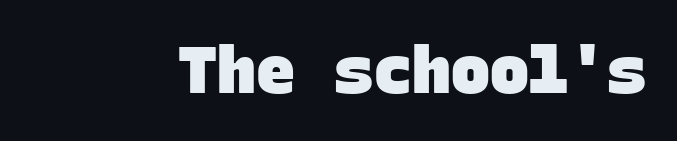
The face used here has the dense, thick strokes of a bold. You could count columns in this text — the font is strictly monospaced. Nobody drew a line under any word here. Serifs: no, the terminals of the letterforms are clean. These lines keep a tight, regular rhythm from letter to letter.
